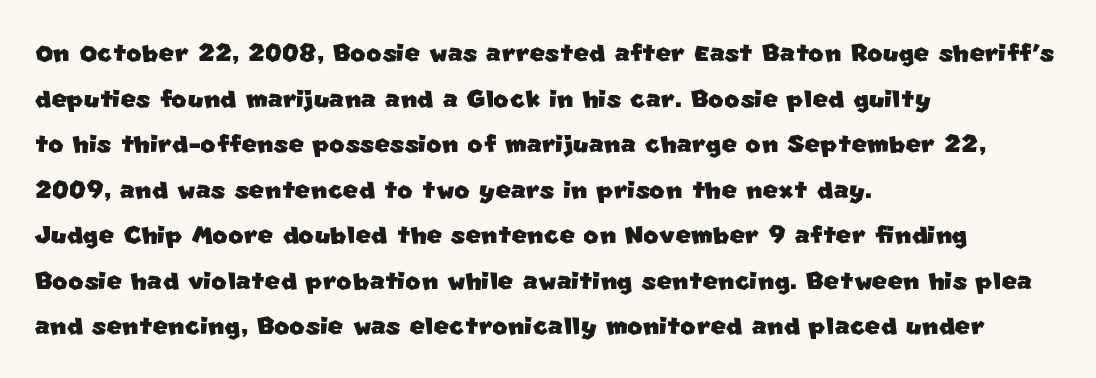
Q: Is the typeface a serif or a sans-serif typeface? A: Sans-serif.
Q: Is the text underlined? A: No.
Q: How is the paragraph aligned? A: Left-aligned.
Q: Is the spacing between letters normal or unusually wide? A: Normal.
Q: Is the spacing between lines tight, normal or loose? A: Normal.
Q: Width (condensed, normal, or wide)? A: Normal.
Q: Stroke contrast? A: Low.
Q: x-height? A: Large.
Q: Monospaced? A: No.
